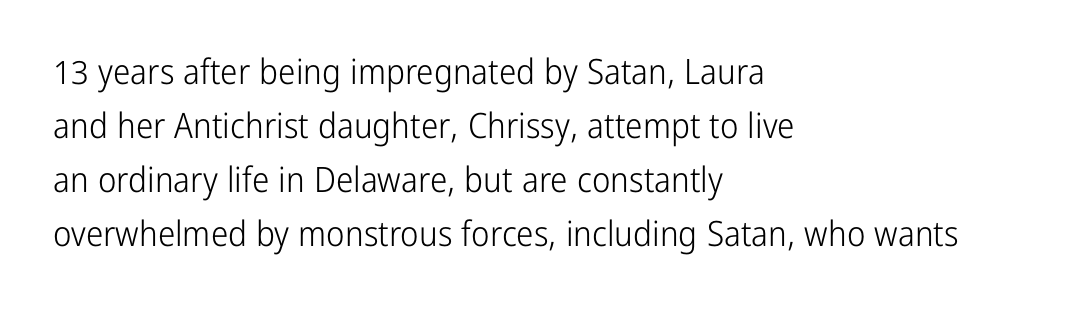
Looks like regular typesetting: each glyph gets only the width it needs. The space directly below the letters is spotless. The line-height multiplier appears to be the usual default. Every row of glyphs begins at an identical x-position on the left.
